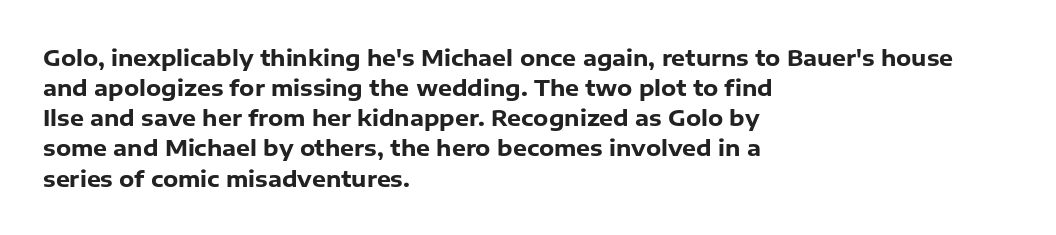
The paragraph shown leans on its left margin. This block has exactly the height ordinary leading produces. Italic: no, the glyphs are upright roman. The baseline area is clear.
